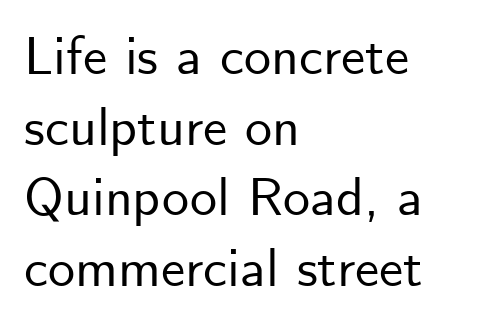
Q: Is the text italic (slanted)? A: No, it is upright.
Q: Is the typeface a serif or a sans-serif typeface? A: Sans-serif.
Q: Is the text underlined? A: No.
Q: How is the paragraph aligned? A: Left-aligned.
Q: Is the spacing between letters normal or unusually wide? A: Normal.
Q: Is the spacing between lines tight, normal or loose? A: Normal.
Q: Width (condensed, normal, or wide)? A: Normal.
Q: Stroke contrast? A: Low.
Q: x-height? A: Small.
Q: Monospaced? A: No.
